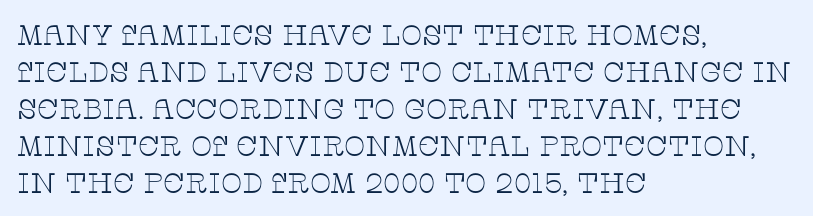
The image shows 28 px thin, wide serif type, upright; set left-aligned, normal line spacing (1.32x), normal letter spacing, not underlined; low stroke contrast and a large x-height.
